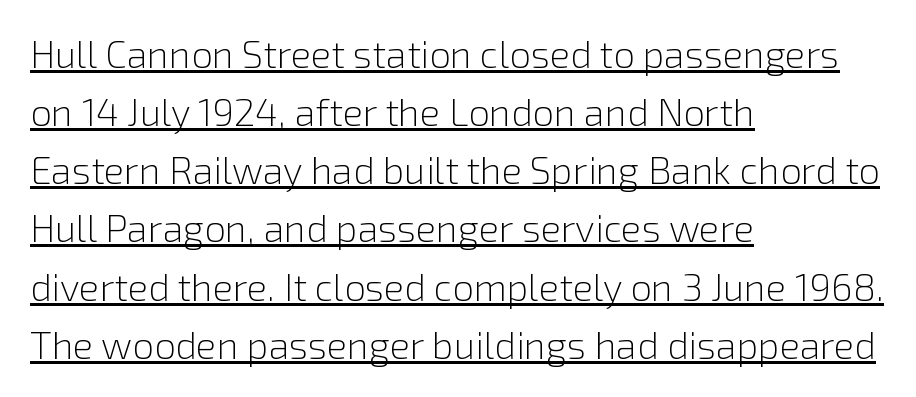
The image shows 38 px light sans-serif type, upright; set left-aligned, normal line spacing (1.53x), normal letter spacing, underlined; low stroke contrast and a medium x-height.
